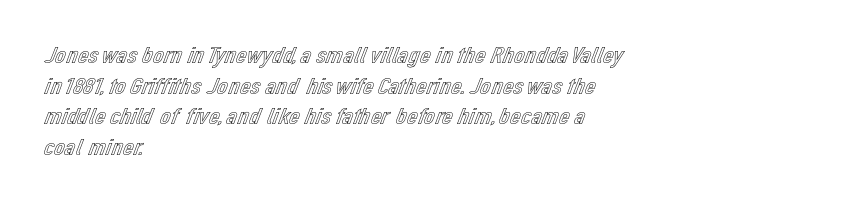
{"underline": "no", "align": "left", "line_spacing": "normal", "line_spacing_ratio": 1.28, "letter_spacing": "normal", "letter_spacing_em": 0.0, "glyph_px": 24}
